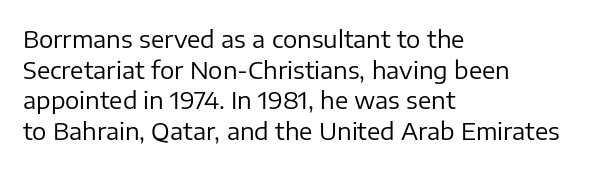
The image shows 24 px text type, upright; set left-aligned, normal line spacing (1.28x), normal letter spacing, not underlined.
